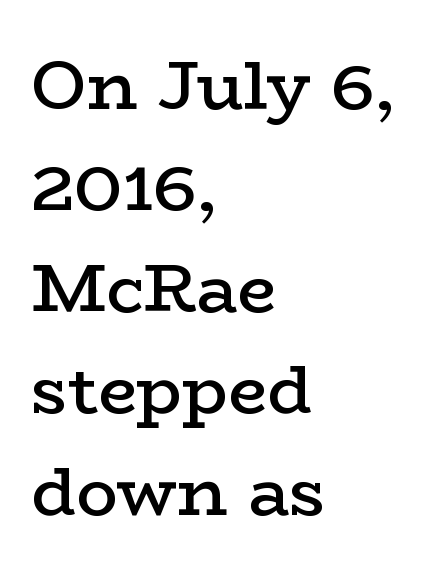
Q: Is the text bold? A: Semi-bold.
Q: Is the text italic (slanted)? A: No, it is upright.
Q: Is the typeface a serif or a sans-serif typeface? A: Serif.
Q: Is the text underlined? A: No.
Q: How is the paragraph aligned? A: Left-aligned.
Q: Is the spacing between letters normal or unusually wide? A: Normal.
Q: Is the spacing between lines tight, normal or loose? A: Normal.
Q: Width (condensed, normal, or wide)? A: Wide.
Q: Stroke contrast? A: Low.
Q: x-height? A: Medium.
Q: Monospaced? A: No.
